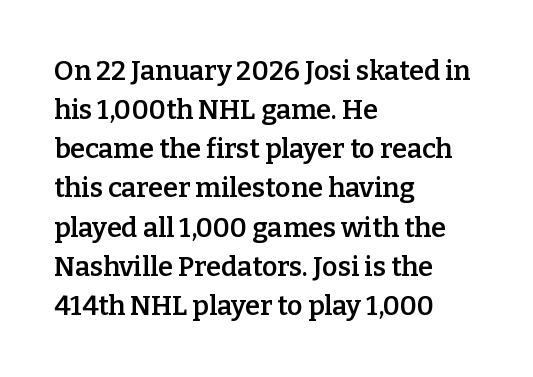
{"italic": "no", "bold": "semi", "underline": "no", "align": "left", "line_spacing": "normal", "line_spacing_ratio": 1.45, "letter_spacing": "normal", "letter_spacing_em": 0.0, "glyph_px": 27}
